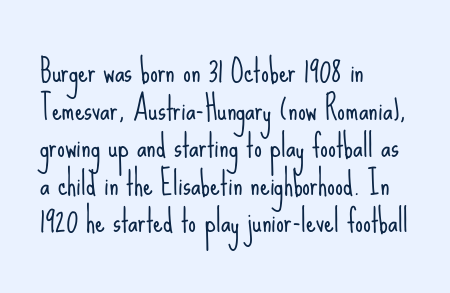
The image shows 31 px light, condensed sans-serif type, upright; set left-aligned, line spacing 1.21x, normal letter spacing, not underlined; low stroke contrast and a small x-height.
